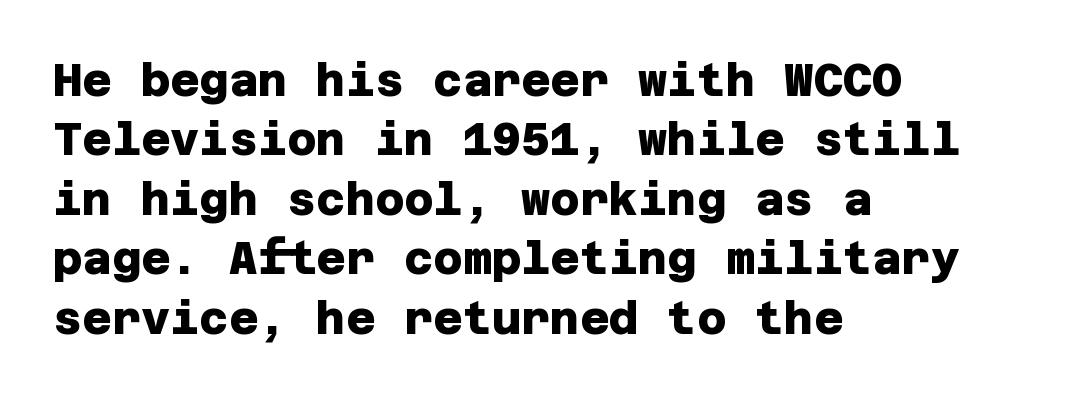
What's the leading like? Ordinary, nothing unusual. Compared with typical body copy, the letter spacing here is the same. These words are printed bold, with thick strokes throughout. I'd call this a sans setting — the letters go barefoot. Rule under the text: the space is simply empty. A classic flush-left, rag-right setting is used for this passage.
